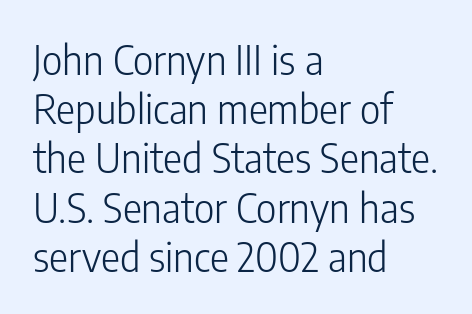
The image shows 40 px light, condensed sans-serif type, upright; set left-aligned, line spacing 1.23x, normal letter spacing, not underlined; low stroke contrast and a medium x-height.
